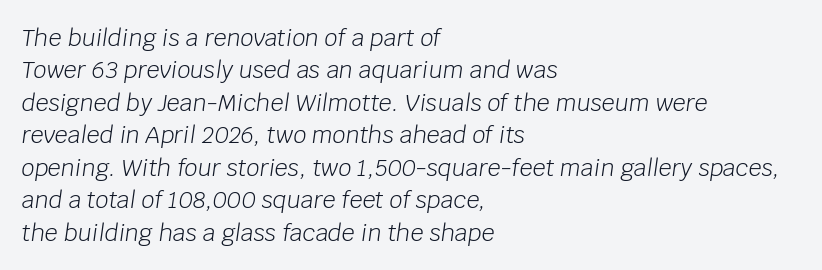
The image shows 23 px text type, italic (leaning right); set left-aligned, normal line spacing (1.41x), normal letter spacing, not underlined.
